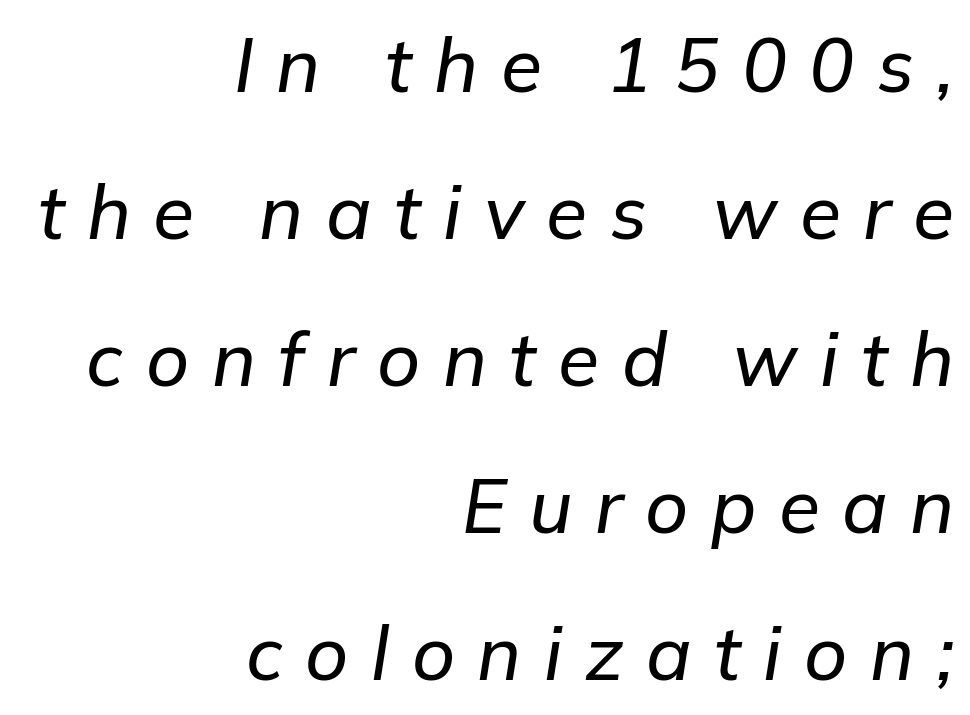
The image shows 75 px text type, italic (leaning right); set right-aligned, loose line spacing (1.96x), unusually wide letter spacing (+0.3 em), not underlined; low stroke contrast and a medium x-height.
